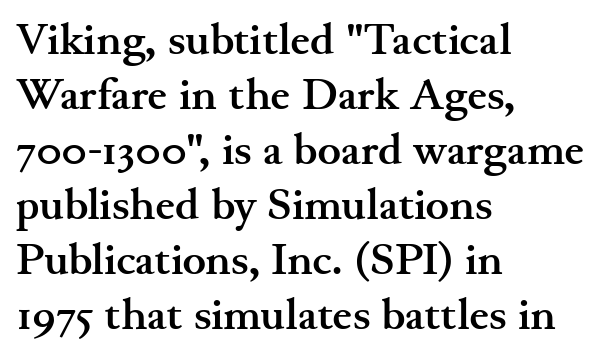
The image shows 44 px semibold, wide serif type, upright; set left-aligned, normal line spacing (1.25x), normal letter spacing, not underlined; medium stroke contrast and a small x-height.
